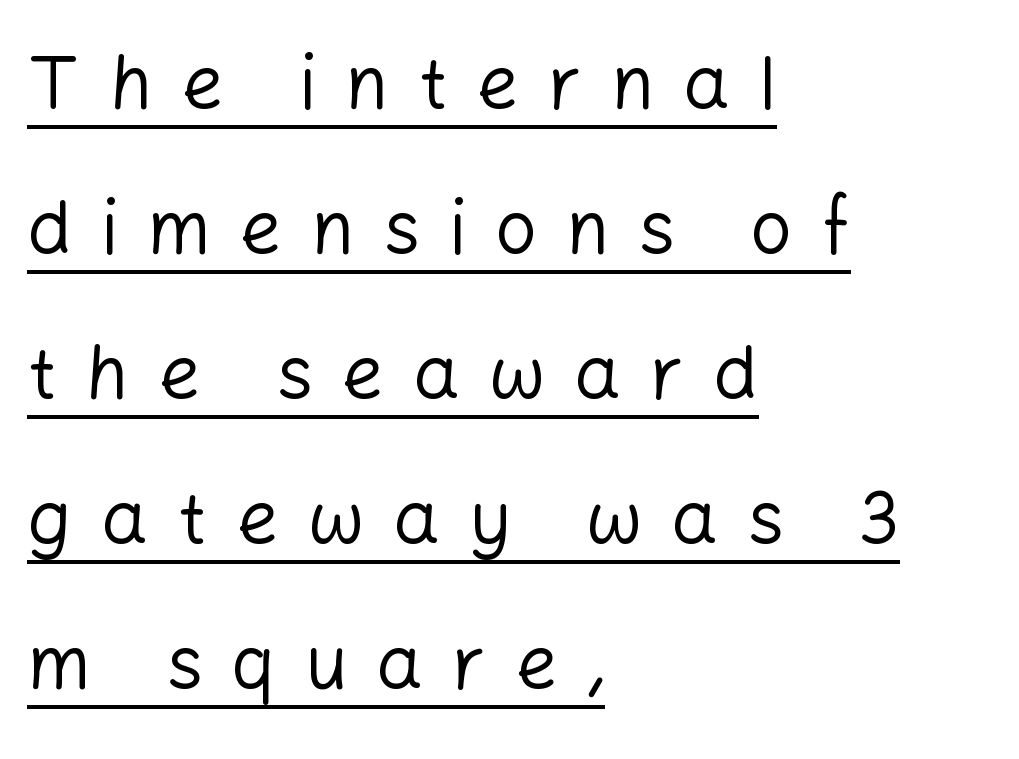
{"serif": "no", "italic": "no", "bold": "no", "weight": "regular", "width": "normal", "stroke_contrast": "low", "x_height": "medium", "monospaced": "no", "underline": "yes", "align": "left", "line_spacing": "loose", "line_spacing_ratio": 1.96, "letter_spacing": "wide", "letter_spacing_em": 0.39, "glyph_px": 74}
